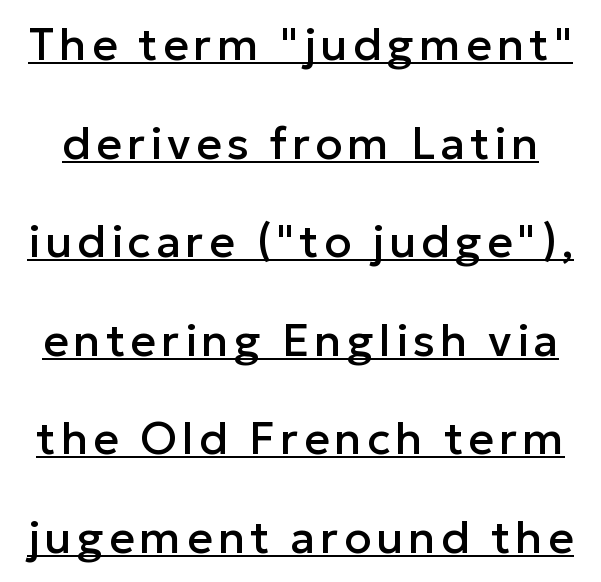
Characters remain perfectly vertical along every line. Reading down the column, the eye jumps a long way to each next line. Caption: lettering with a line underneath. Note: no serifs on the glyphs.
